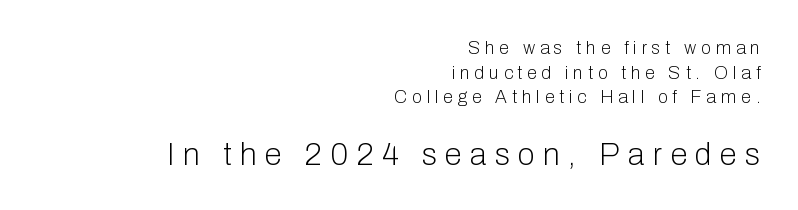
The image shows 31 px light sans-serif type, upright; set right-aligned, normal line spacing (1.37x), unusually wide letter spacing (+0.27 em), not underlined; the second (bottom) block is 1.72x larger; low stroke contrast and a medium x-height.
